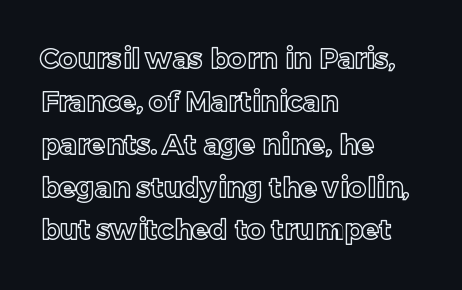
The image shows 28 px text type, upright; set left-aligned, normal line spacing (1.53x), normal letter spacing, not underlined; a medium x-height.
